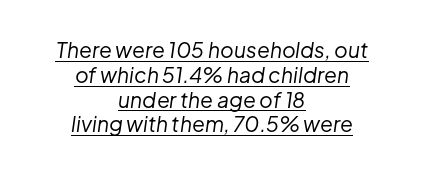
The image shows 21 px text type, italic (leaning right); set centered, line spacing 1.18x, normal letter spacing, underlined.
